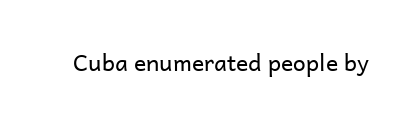
{"italic": "no", "bold": "no", "underline": "no", "letter_spacing": "normal", "letter_spacing_em": 0.0, "glyph_px": 23}
